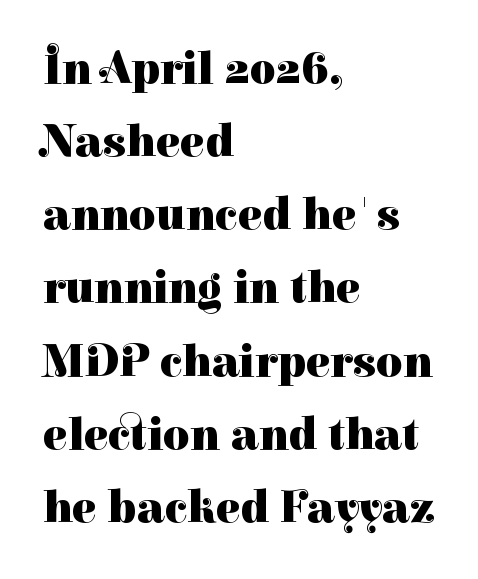
{"serif": "yes", "italic": "no", "bold": "yes", "weight": "heavy", "width": "normal", "stroke_contrast": "high", "x_height": "medium", "monospaced": "no", "underline": "no", "align": "left", "line_spacing": "normal", "line_spacing_ratio": 1.59, "letter_spacing": "normal", "letter_spacing_em": 0.0, "glyph_px": 46}
